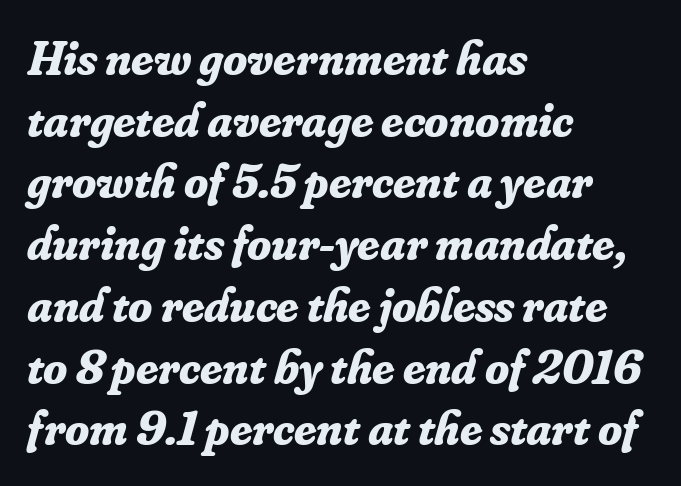
{"serif": "yes", "italic": "yes", "lean": "right", "slant_degrees": 16, "bold": "yes", "weight": "bold", "width": "normal", "stroke_contrast": "low", "x_height": "small", "monospaced": "no", "underline": "no", "align": "left", "line_spacing": "normal", "line_spacing_ratio": 1.26, "letter_spacing": "normal", "letter_spacing_em": 0.0, "glyph_px": 49}
